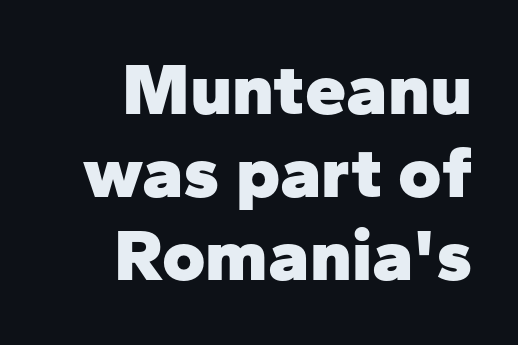
{"serif": "no", "italic": "no", "bold": "yes", "weight": "heavy", "width": "normal", "stroke_contrast": "low", "x_height": "medium", "monospaced": "no", "underline": "no", "align": "right", "line_spacing": "tight", "line_spacing_ratio": 1.12, "letter_spacing": "normal", "letter_spacing_em": 0.0, "glyph_px": 74}
